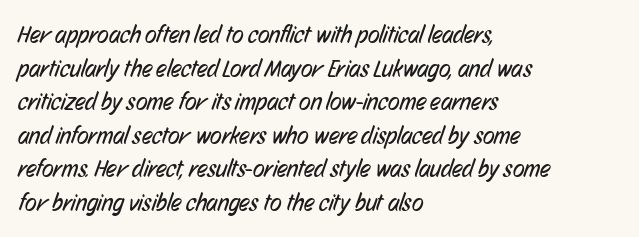
{"bold": "no", "underline": "no", "align": "left", "line_spacing": "normal", "line_spacing_ratio": 1.4, "letter_spacing": "normal", "letter_spacing_em": 0.0, "glyph_px": 24}
